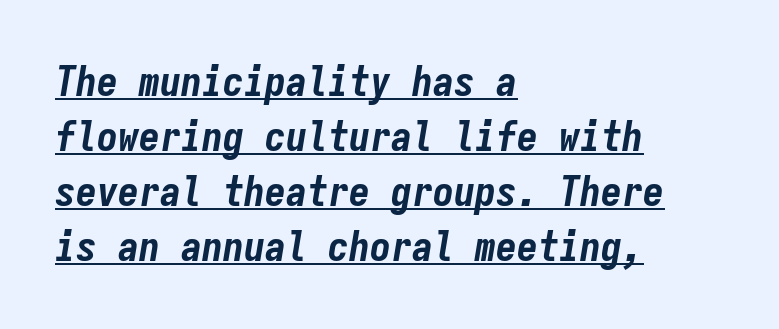
The face used here has the dense, thick strokes of a bold. The typesetter chose a ragged-right arrangement here. A continuous stroke trails under the words, as in a hyperlink. In terms of posture, this sample is oblique. Observe the ordinary spacing: letters are neighbours, not strangers. The block of text has a typical density, with ordinary space between rows.
